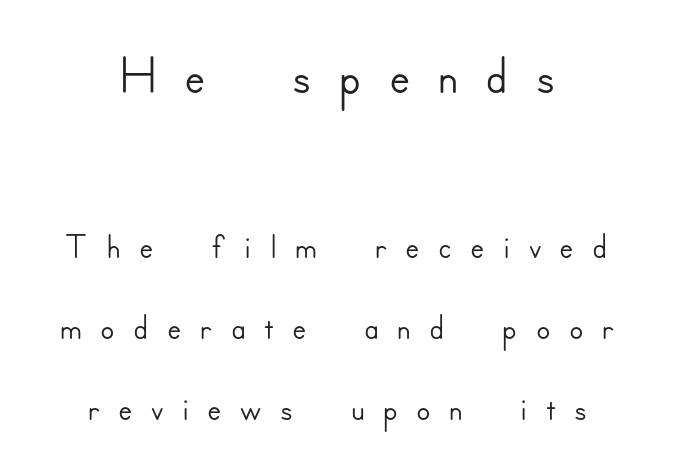
{"serif": "no", "italic": "no", "width": "normal", "stroke_contrast": "low", "x_height": "small", "monospaced": "no", "underline": "no", "align": "center", "line_spacing": "normal", "line_spacing_ratio": 1.53, "letter_spacing": "wide", "letter_spacing_em": 0.34, "larger_block": "first", "size_ratio": 1.49, "glyph_px": 79}
